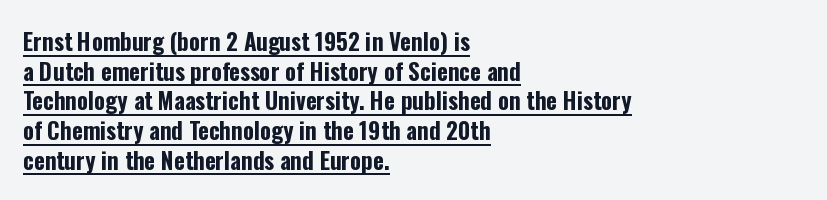
The compositor pushed each line to the left boundary. The glyphs have the mass of a bold cut. Every character sits straight up, as roman type does. Horizontal bands of white between lines are of average thickness. The specimen includes a rule beneath the text block's lines. How are the letters spaced? Ordinarily, with no added tracking.
